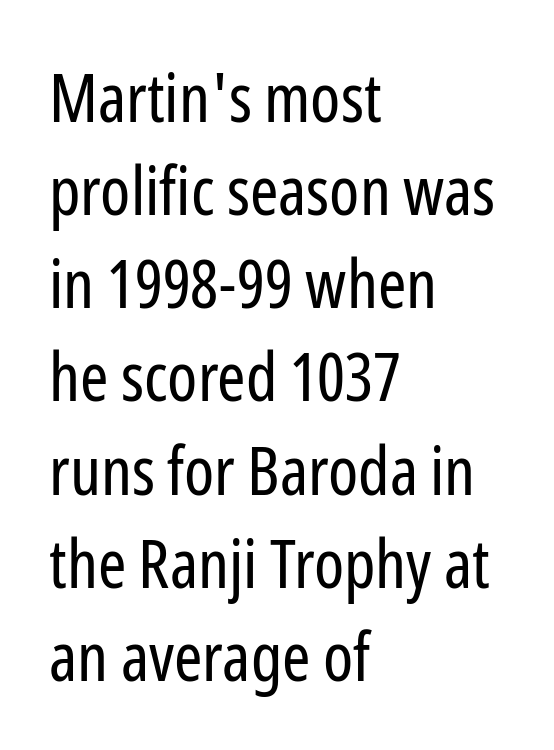
Q: Is the text bold? A: No.
Q: Is the text italic (slanted)? A: No, it is upright.
Q: Is the typeface a serif or a sans-serif typeface? A: Sans-serif.
Q: Is the text underlined? A: No.
Q: How is the paragraph aligned? A: Left-aligned.
Q: Is the spacing between letters normal or unusually wide? A: Normal.
Q: Is the spacing between lines tight, normal or loose? A: Normal.
Q: Width (condensed, normal, or wide)? A: Condensed.
Q: Stroke contrast? A: Low.
Q: x-height? A: Medium.
Q: Monospaced? A: No.
